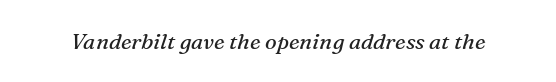
{"italic": "yes", "lean": "right", "slant_degrees": 16, "bold": "no", "underline": "no", "letter_spacing": "normal", "letter_spacing_em": 0.0, "glyph_px": 22}
